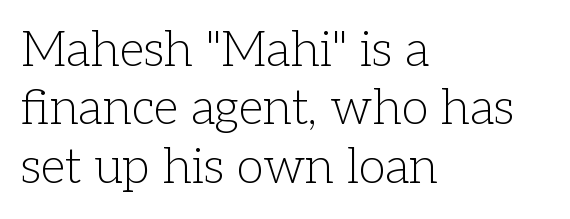
This sample has the flowing, uneven cadence of proportional lettering. These lines keep a tight, regular rhythm from letter to letter. The font family rendered here belongs to the serif group. Notice how the stems are strictly vertical — no italics here. The rag falls on the right side of this text block. Quick note: underline off.
